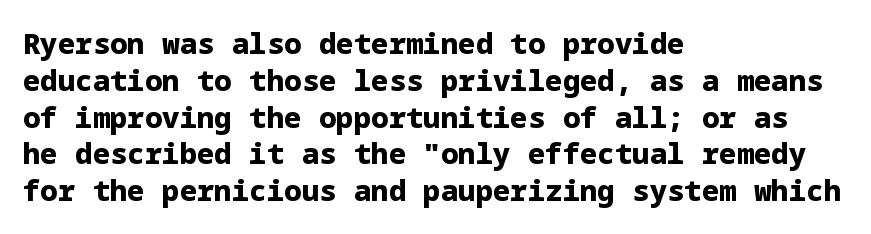
Q: Is the text bold? A: Yes.
Q: Is the text italic (slanted)? A: No, it is upright.
Q: Is the typeface a serif or a sans-serif typeface? A: Sans-serif.
Q: Is the text underlined? A: No.
Q: How is the paragraph aligned? A: Left-aligned.
Q: Is the spacing between letters normal or unusually wide? A: Normal.
Q: Is the spacing between lines tight, normal or loose? A: Normal.
Q: Width (condensed, normal, or wide)? A: Normal.
Q: Stroke contrast? A: Low.
Q: x-height? A: Medium.
